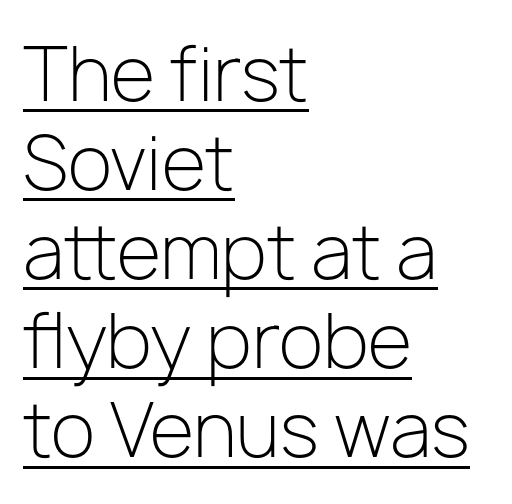
Q: Is the text bold? A: No.
Q: Is the text italic (slanted)? A: No, it is upright.
Q: Is the typeface a serif or a sans-serif typeface? A: Sans-serif.
Q: Is the text underlined? A: Yes.
Q: How is the paragraph aligned? A: Left-aligned.
Q: Is the spacing between letters normal or unusually wide? A: Normal.
Q: Width (condensed, normal, or wide)? A: Normal.
Q: Stroke contrast? A: Low.
Q: x-height? A: Medium.
Q: Monospaced? A: No.
